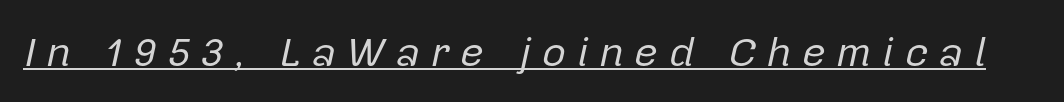
Q: Is the text bold? A: No.
Q: Is the text italic (slanted)? A: Yes, it leans right by about 12 degrees.
Q: Is the text underlined? A: Yes.
Q: Is the spacing between letters normal or unusually wide? A: Unusually wide.
Q: Width (condensed, normal, or wide)? A: Normal.
Q: Stroke contrast? A: Low.
Q: x-height? A: Medium.
Q: Monospaced? A: No.
